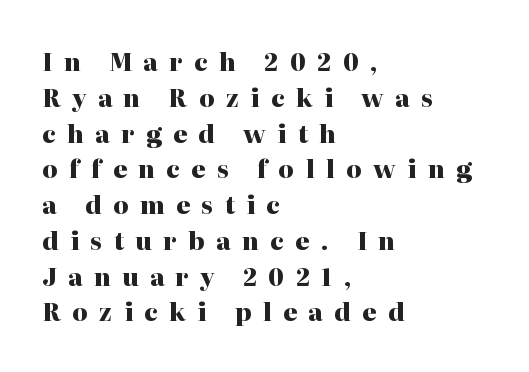
Q: Is the text bold? A: Yes.
Q: Is the text italic (slanted)? A: No, it is upright.
Q: Is the text underlined? A: No.
Q: How is the paragraph aligned? A: Left-aligned.
Q: Is the spacing between letters normal or unusually wide? A: Unusually wide.
Q: Is the spacing between lines tight, normal or loose? A: Normal.
